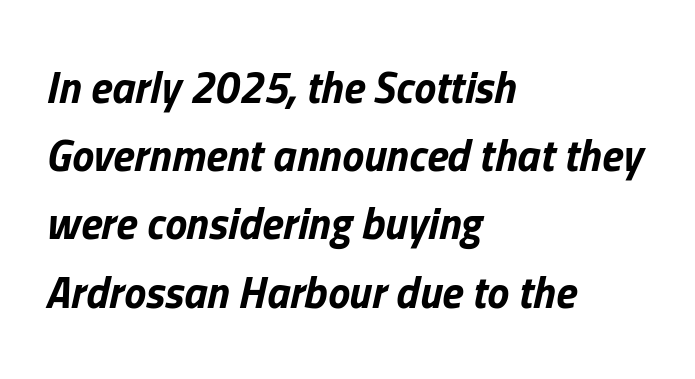
If you drew a line through each stem, it would be angled. Leftover space on each line is placed entirely after the last word. Heft: maximum for text — a bold. The letters advance in unequal steps, a hallmark of proportional type.
